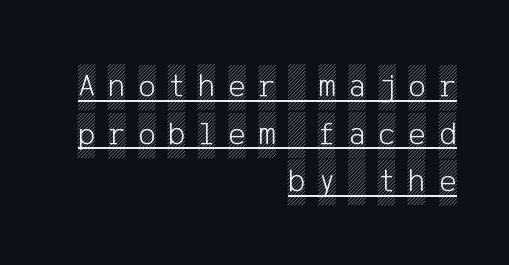
This is the regular roman posture of the typeface. Somebody hit Ctrl+U on this one — the words are underlined. Letter spacing: wide. Notice how descenders clear the ascenders below comfortably — that's standard leading.
